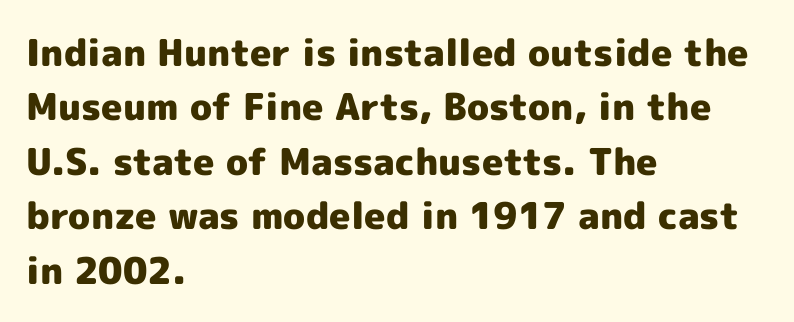
The image shows 37 px heavy sans-serif type, upright; set left-aligned, normal line spacing (1.47x), normal letter spacing, not underlined; a medium x-height.
